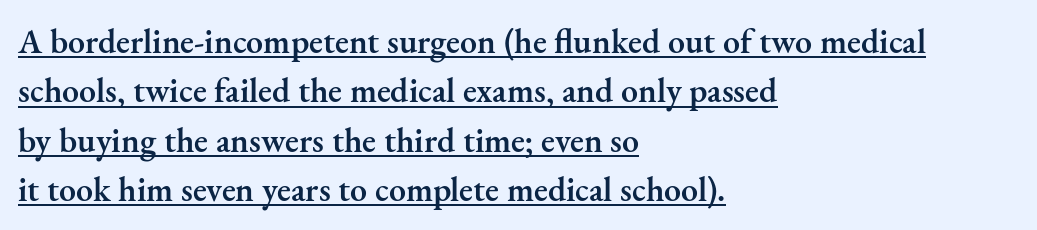
Q: Is the text bold? A: Semi-bold.
Q: Is the text italic (slanted)? A: No, it is upright.
Q: Is the typeface a serif or a sans-serif typeface? A: Serif.
Q: Is the text underlined? A: Yes.
Q: How is the paragraph aligned? A: Left-aligned.
Q: Is the spacing between letters normal or unusually wide? A: Normal.
Q: Is the spacing between lines tight, normal or loose? A: Normal.
Q: Width (condensed, normal, or wide)? A: Normal.
Q: Stroke contrast? A: Medium.
Q: x-height? A: Small.
Q: Monospaced? A: No.
